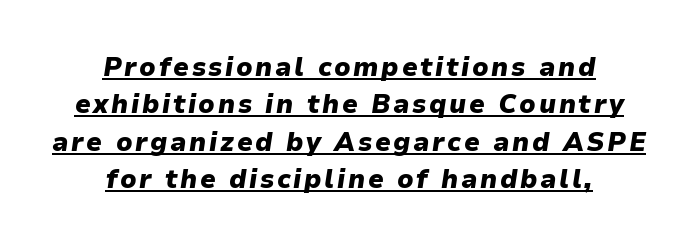
The image shows 26 px bold type, italic (leaning right); set centered, normal line spacing (1.44x), underlined.
